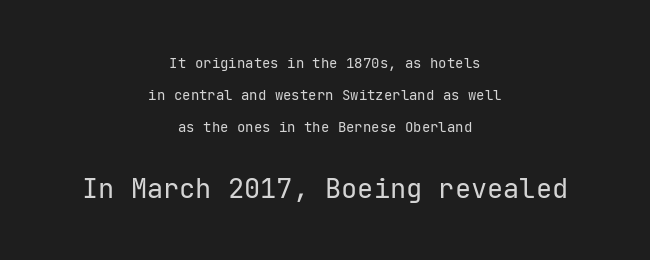
Whoever set this chose breathing room over compactness in the vertical rhythm. The strip under each line holds only bare page. One-word summary of the alignment: center. Of the two passages, the one underneath uses the larger point size. The letterforms sit shoulder to shoulder at normal distance. The passage shown is not bold in any degree.
